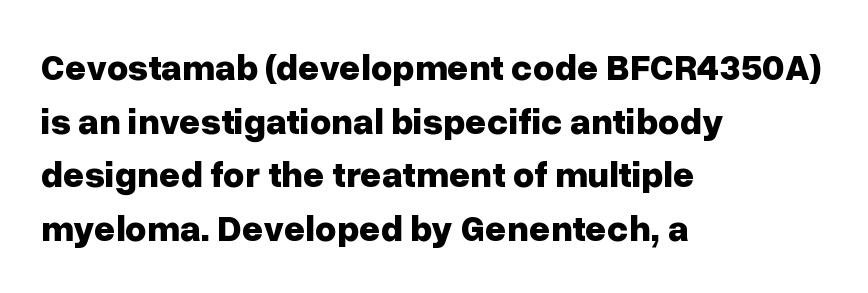
The image shows 37 px bold sans-serif type, upright; set left-aligned, normal line spacing (1.45x), normal letter spacing, not underlined; low stroke contrast and a medium x-height.
